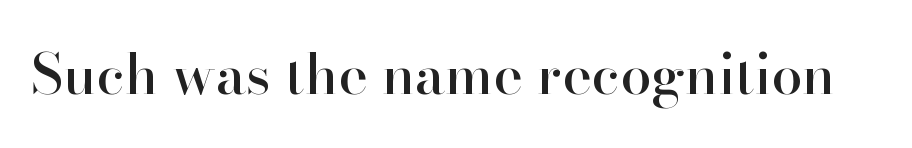
The image shows 56 px serif type, upright; set normal letter spacing, not underlined; high stroke contrast and a small x-height.
